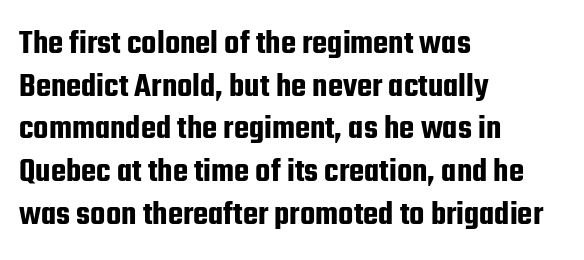
The image shows 35 px condensed sans-serif type, upright; set left-aligned, line spacing 1.22x, normal letter spacing, not underlined; low stroke contrast and a medium x-height.
